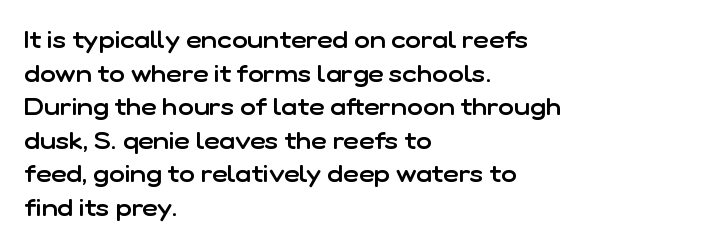
The image shows 24 px text type, upright; set left-aligned, normal line spacing (1.4x), normal letter spacing, not underlined.
